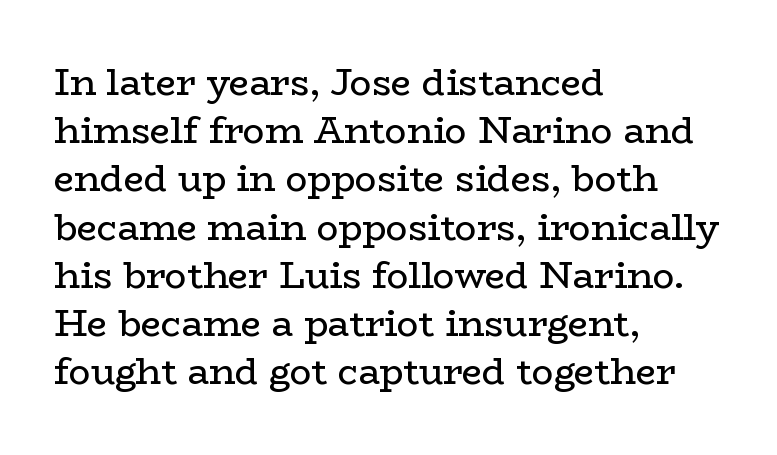
The image shows 36 px regular-weight, wide serif type, upright; set left-aligned, normal line spacing (1.34x), normal letter spacing, not underlined; low stroke contrast and a medium x-height.
